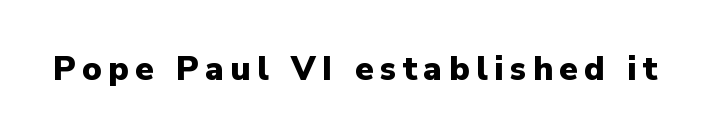
No feet cap the strokes, marking this as sans-serif type. Tracking value appears strongly positive — letters spread wide. Pretty heavy lettering here — definitely bold. You could not count columns in this text — the font is proportionally spaced. The area under the type is left untouched. If you drew a line through each stem, it would be perfectly vertical.
